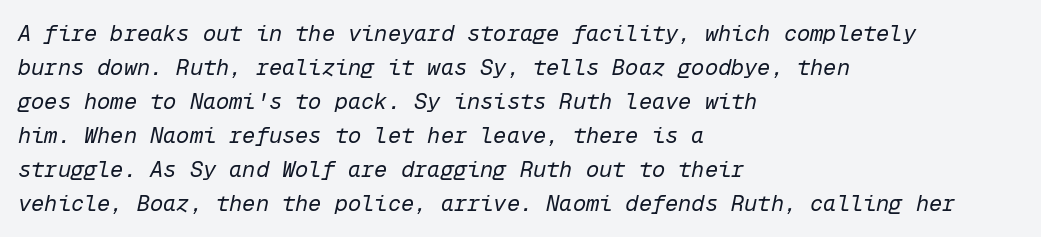
Q: Is the text bold? A: No.
Q: Is the text italic (slanted)? A: Yes, it leans right by about 12 degrees.
Q: Is the text underlined? A: No.
Q: How is the paragraph aligned? A: Left-aligned.
Q: Is the spacing between letters normal or unusually wide? A: Normal.
Q: Is the spacing between lines tight, normal or loose? A: Normal.
